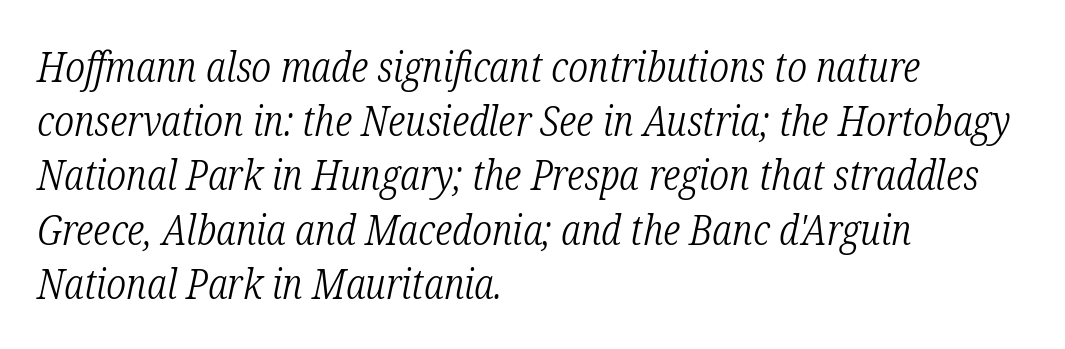
{"serif": "yes", "italic": "yes", "lean": "right", "slant_degrees": 12, "bold": "no", "weight": "light", "width": "condensed", "stroke_contrast": "low", "x_height": "medium", "monospaced": "no", "underline": "no", "align": "left", "line_spacing": "normal", "line_spacing_ratio": 1.29, "letter_spacing": "normal", "letter_spacing_em": 0.0, "glyph_px": 42}
